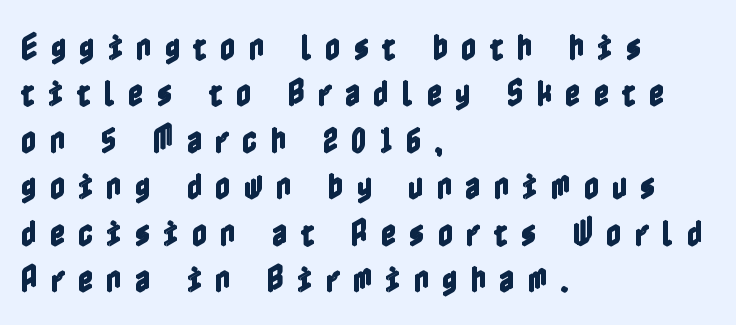
The image shows 30 px condensed type, upright; set left-aligned, normal line spacing (1.55x), unusually wide letter spacing (+0.43 em), not underlined; a medium x-height.
